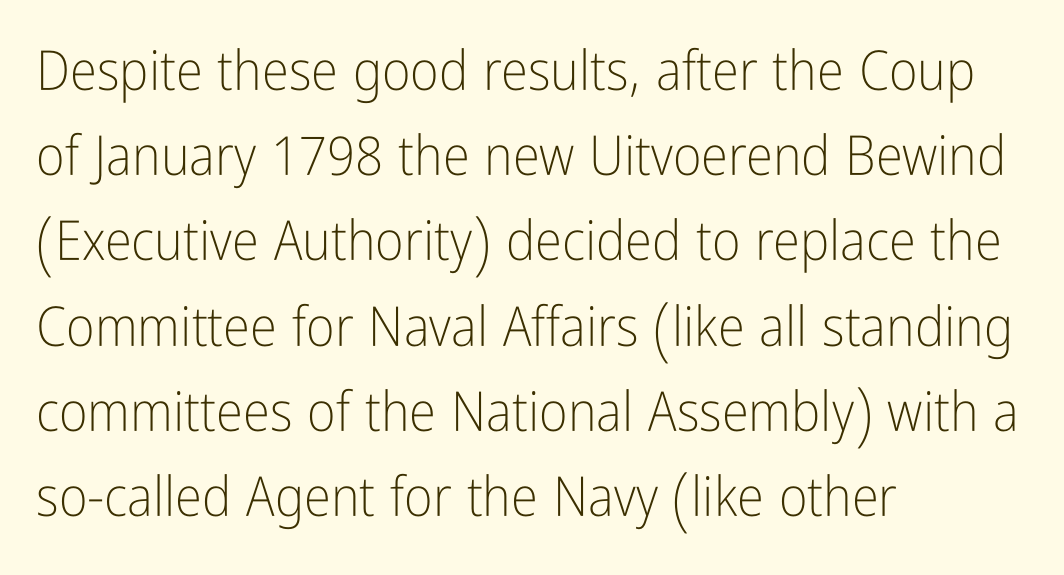
Leading matches the norm, producing a regular column. What kind of face is this? One without serifs — a sans. Notice how the passage keeps a crisp vertical edge on the left only. Varying glyph widths throughout — classic text-font behaviour. Descender tails drop into unmarked territory. The type is set solid horizontally, with unmodified tracking.
